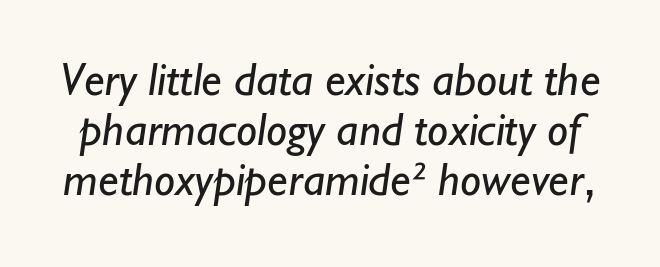
{"serif": "no", "bold": "no", "weight": "regular", "width": "normal", "stroke_contrast": "low", "x_height": "small", "monospaced": "no", "underline": "no", "line_spacing": "tight", "line_spacing_ratio": 1.06, "letter_spacing": "normal", "letter_spacing_em": 0.0, "glyph_px": 47}
